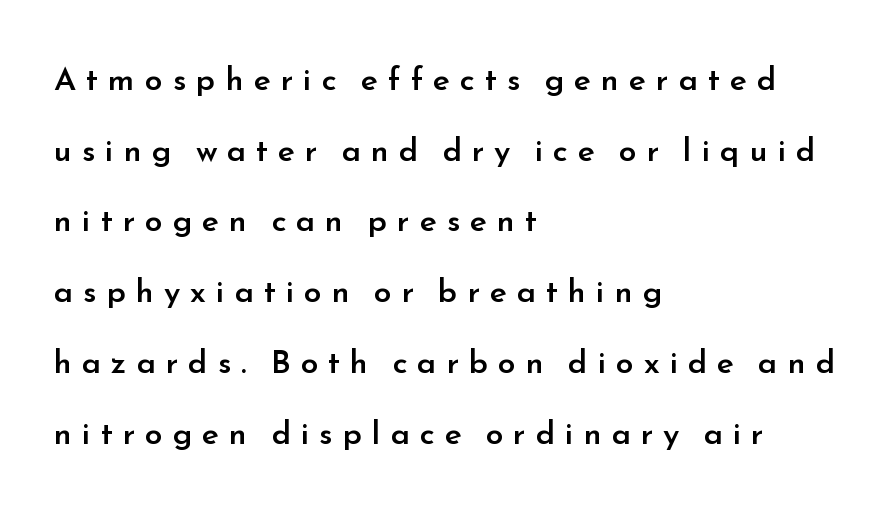
Q: Is the text bold? A: Semi-bold.
Q: Is the text italic (slanted)? A: No, it is upright.
Q: Is the typeface a serif or a sans-serif typeface? A: Sans-serif.
Q: Is the text underlined? A: No.
Q: How is the paragraph aligned? A: Left-aligned.
Q: Is the spacing between letters normal or unusually wide? A: Unusually wide.
Q: Is the spacing between lines tight, normal or loose? A: Loose.
Q: Width (condensed, normal, or wide)? A: Normal.
Q: Stroke contrast? A: Low.
Q: x-height? A: Small.
Q: Monospaced? A: No.
